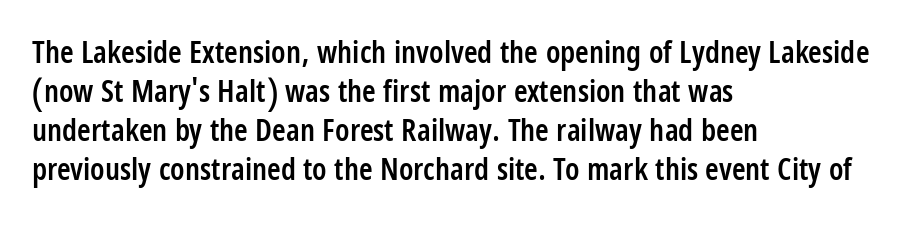
Look at the bottom of the vertical strokes: they stop flat, with no serifs. These lines keep a tight, regular rhythm from letter to letter. The lettering stays uniformly vertical, giving the passage a roman look. The rendering uses a moderate line-height, typical for paragraphs. Proportional: the letters do not fall into vertical columns. Descenders hang freely into open space.
